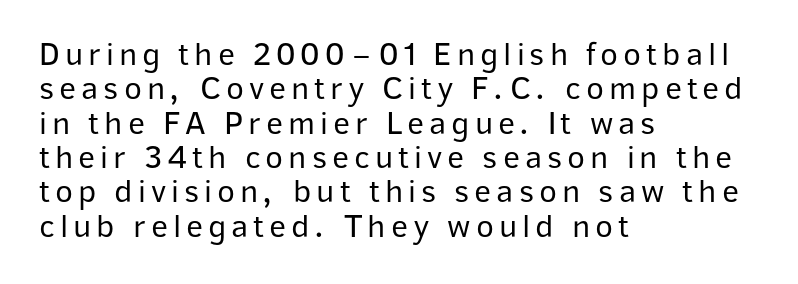
The lettering stays uniformly vertical, giving the passage a roman look. Font category for this specimen: sans-serif. Is this a fixed-width face? No — the glyphs have proportional, varying widths. This rendering uses left alignment, leaving the right contour irregular. A quiet, ordinary-to-light weight characterises the typeface. Anything drawn beneath the words? Only blank space.
